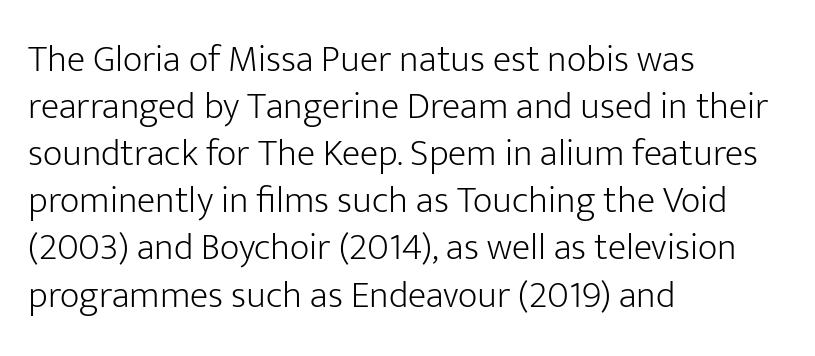
{"serif": "no", "italic": "no", "bold": "no", "weight": "light", "width": "normal", "stroke_contrast": "low", "x_height": "medium", "monospaced": "no", "underline": "no", "align": "left", "line_spacing_ratio": 1.24, "letter_spacing": "normal", "letter_spacing_em": 0.0, "glyph_px": 38}
